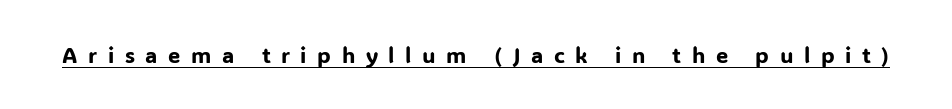
Q: Is the text italic (slanted)? A: No, it is upright.
Q: Is the text underlined? A: Yes.
Q: Is the spacing between letters normal or unusually wide? A: Unusually wide.
